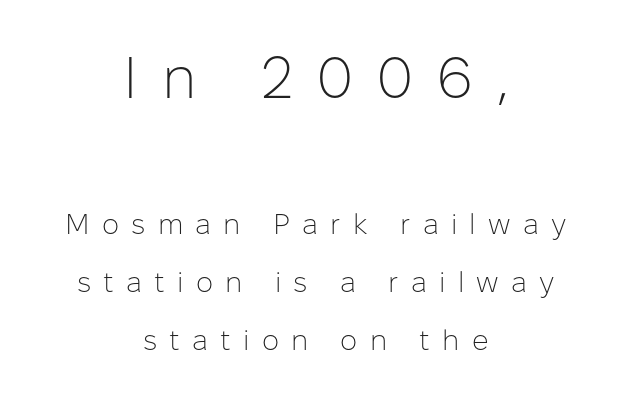
The image shows 58 px light sans-serif type, upright; set centered, loose line spacing (2.0x), unusually wide letter spacing (+0.42 em), not underlined; the first (top) block is 2.0x larger; low stroke contrast and a medium x-height.
